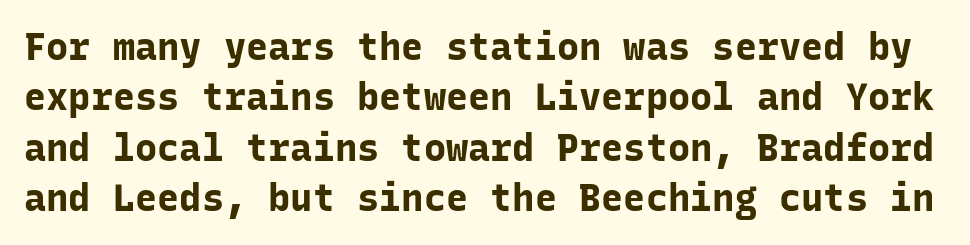
The image shows 37 px bold sans-serif type, upright, monospaced; set normal line spacing (1.36x), normal letter spacing, not underlined; low stroke contrast and a medium x-height.
